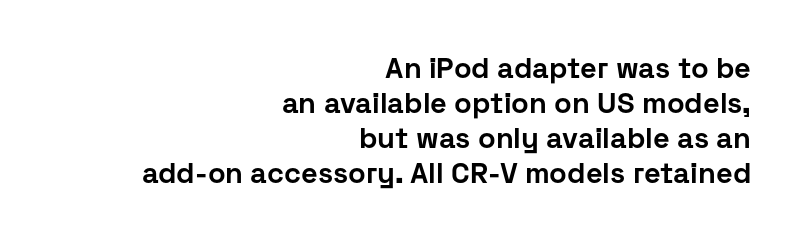
{"serif": "no", "italic": "no", "bold": "yes", "weight": "bold", "width": "normal", "stroke_contrast": "low", "x_height": "medium", "monospaced": "no", "underline": "no", "align": "right", "line_spacing_ratio": 1.21, "letter_spacing": "normal", "letter_spacing_em": 0.0, "glyph_px": 29}
